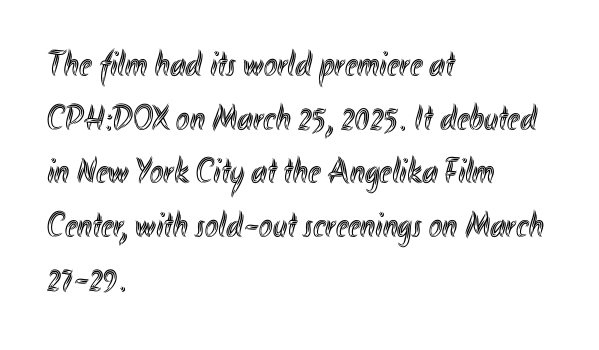
The image shows 36 px condensed type; set left-aligned, normal line spacing (1.49x), normal letter spacing, not underlined; a small x-height.
